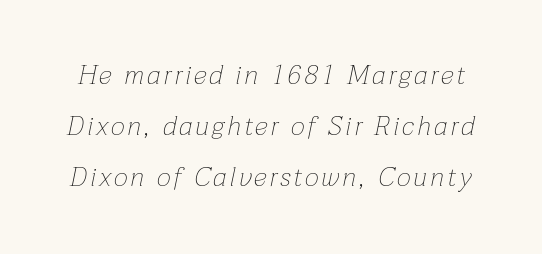
{"italic": "yes", "lean": "right", "slant_degrees": 12, "bold": "no", "underline": "no", "line_spacing_ratio": 1.89, "glyph_px": 27}
